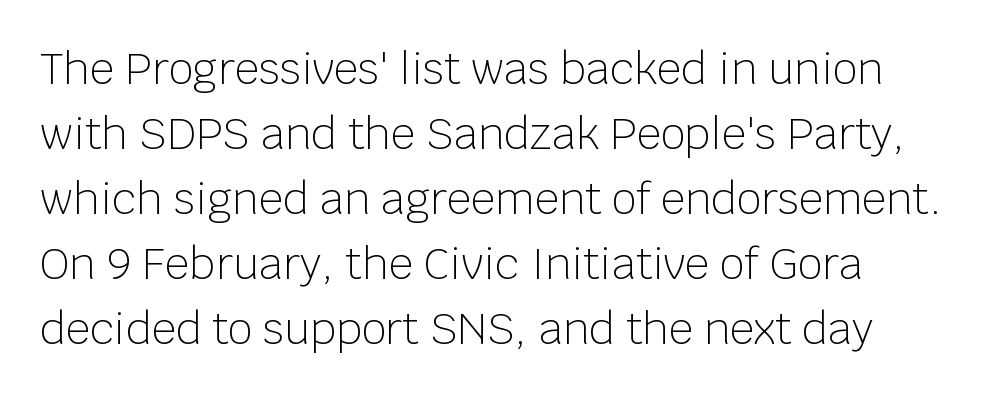
Q: Is the text bold? A: No.
Q: Is the text italic (slanted)? A: No, it is upright.
Q: Is the typeface a serif or a sans-serif typeface? A: Sans-serif.
Q: Is the text underlined? A: No.
Q: Is the spacing between letters normal or unusually wide? A: Normal.
Q: Is the spacing between lines tight, normal or loose? A: Normal.
Q: Width (condensed, normal, or wide)? A: Normal.
Q: Stroke contrast? A: Low.
Q: x-height? A: Large.
Q: Monospaced? A: No.
